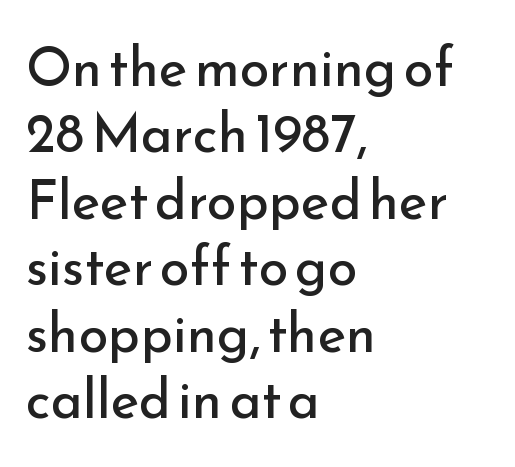
{"serif": "no", "italic": "no", "bold": "no", "weight": "regular", "width": "normal", "stroke_contrast": "low", "x_height": "small", "monospaced": "no", "underline": "no", "align": "left", "line_spacing_ratio": 1.23, "letter_spacing": "normal", "letter_spacing_em": 0.0, "glyph_px": 54}
